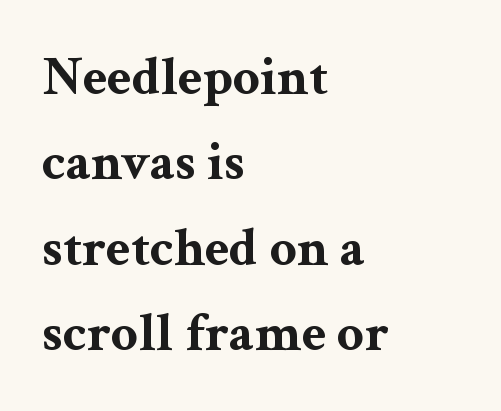
The passage shown is typed in a proportional face where columns would drift. As a designer I'd log this as weight 700, bold. The space beneath each line is pristine and unruled. The letters carry serifs — small finishing strokes at the ends of their stems.
